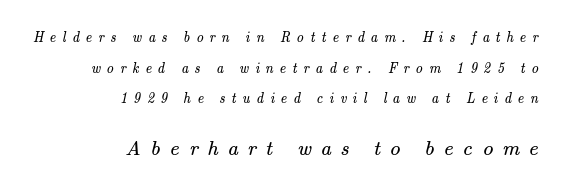
{"bold": "no", "underline": "no", "align": "right", "line_spacing": "loose", "line_spacing_ratio": 2.18, "letter_spacing": "wide", "letter_spacing_em": 0.45, "larger_block": "second", "size_ratio": 1.5, "glyph_px": 21}
